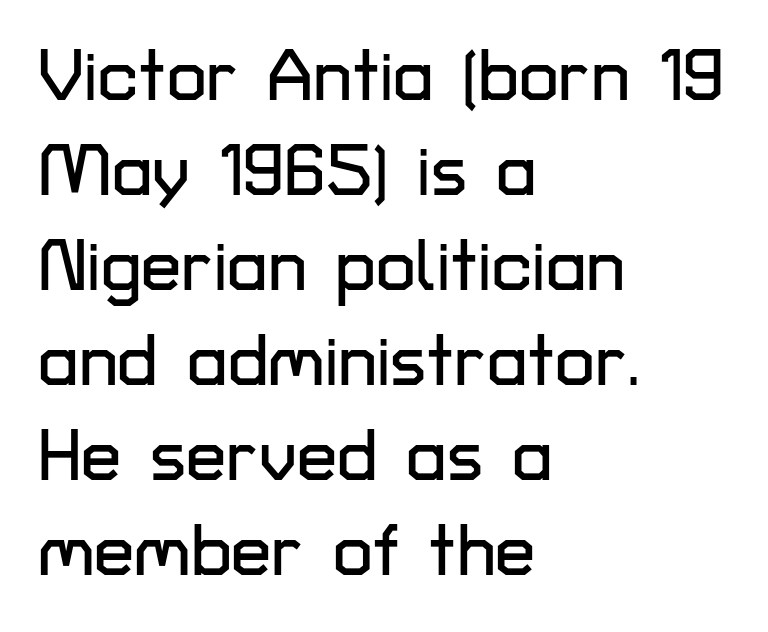
{"serif": "no", "italic": "no", "width": "normal", "stroke_contrast": "low", "x_height": "medium", "monospaced": "no", "underline": "no", "align": "left", "line_spacing": "normal", "line_spacing_ratio": 1.32, "letter_spacing": "normal", "letter_spacing_em": 0.0, "glyph_px": 72}
